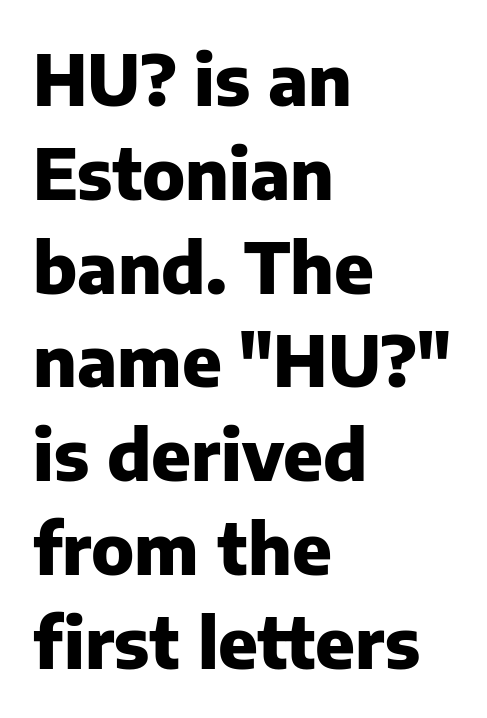
The image shows 70 px heavy sans-serif type, upright; set left-aligned, normal line spacing (1.34x), normal letter spacing, not underlined; low stroke contrast and a medium x-height.
